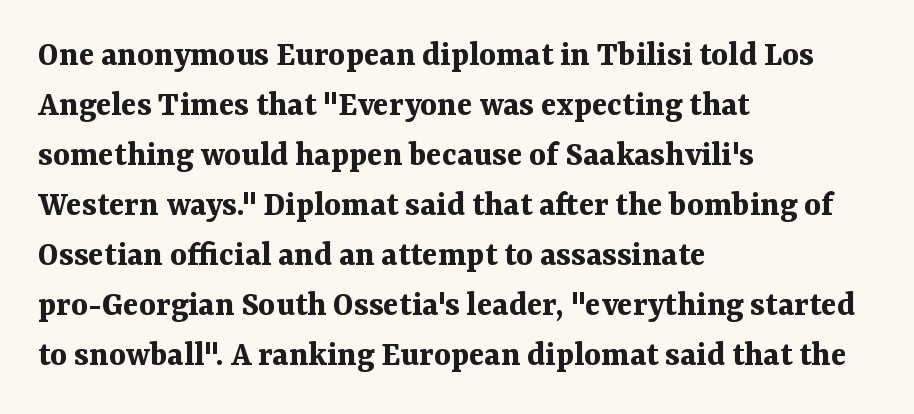
{"serif": "yes", "italic": "no", "bold": "yes", "weight": "bold", "width": "normal", "stroke_contrast": "medium", "x_height": "medium", "monospaced": "no", "underline": "no", "align": "left", "line_spacing": "normal", "line_spacing_ratio": 1.39, "letter_spacing": "normal", "letter_spacing_em": 0.0, "glyph_px": 36}
